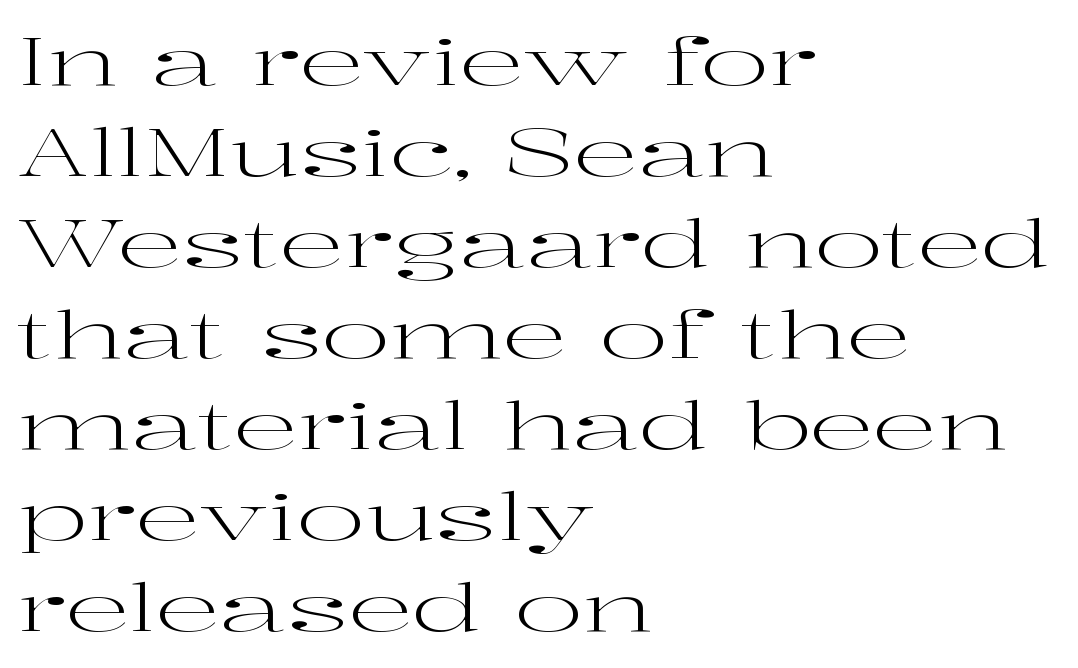
{"serif": "yes", "italic": "no", "bold": "no", "weight": "regular", "width": "wide", "stroke_contrast": "high", "x_height": "medium", "monospaced": "no", "underline": "no", "align": "left", "line_spacing": "normal", "line_spacing_ratio": 1.4, "letter_spacing": "normal", "letter_spacing_em": 0.0, "glyph_px": 65}
